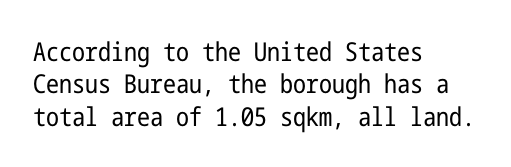
Q: Is the text bold? A: No.
Q: Is the text italic (slanted)? A: No, it is upright.
Q: Is the text underlined? A: No.
Q: How is the paragraph aligned? A: Left-aligned.
Q: Is the spacing between letters normal or unusually wide? A: Normal.
Q: Is the spacing between lines tight, normal or loose? A: Normal.
